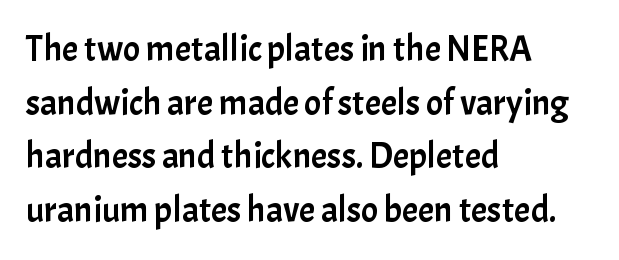
{"serif": "no", "italic": "no", "width": "normal", "stroke_contrast": "low", "x_height": "medium", "monospaced": "no", "underline": "no", "align": "left", "line_spacing": "normal", "line_spacing_ratio": 1.49, "letter_spacing": "normal", "letter_spacing_em": 0.0, "glyph_px": 36}
